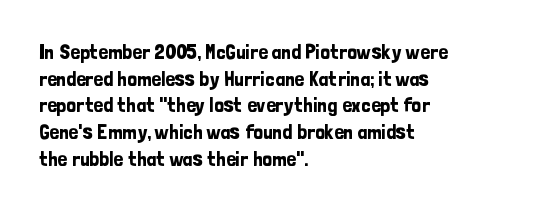
Successive baselines arrive at the customary interval. The space directly below the letters is spotless. The face used here is rendered with its standard letterfit. The rendering anchors every line to the left-hand side.
